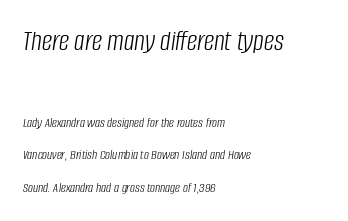
{"italic": "yes", "lean": "right", "slant_degrees": 8, "bold": "no", "weight": "light", "width": "condensed", "stroke_contrast": "low", "x_height": "large", "monospaced": "no", "underline": "no", "align": "left", "line_spacing": "loose", "line_spacing_ratio": 2.33, "letter_spacing": "normal", "letter_spacing_em": 0.0, "larger_block": "first", "size_ratio": 2.07, "glyph_px": 29}
